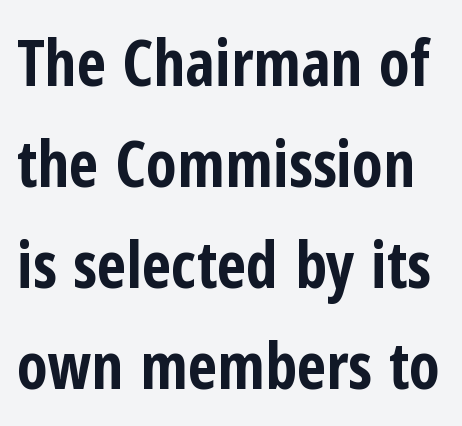
These lines are rendered in a variable-pitch font. Characters follow at the spacing the type designer built in. Letterform terminals end flat and unadorned throughout the passage. This is heavy type, rendered in bold. Quick note: interline space is typical.
